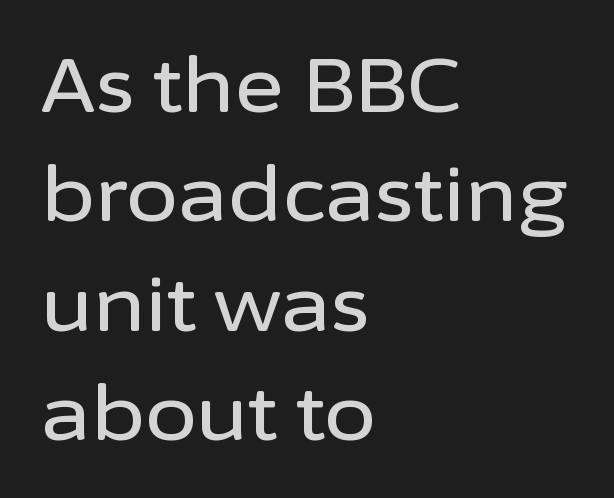
The image shows 75 px sans-serif type, upright; set left-aligned, normal line spacing (1.46x), normal letter spacing, not underlined; low stroke contrast and a medium x-height.
